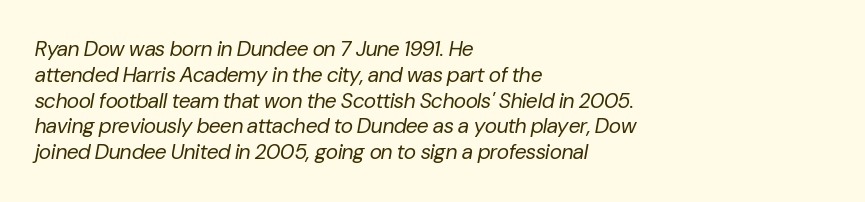
What stands out about the letter spacing? Nothing — it is the standard amount. Each stroke keeps to a modest, everyday thickness or less. The glyphs look as if they've been sheared to an angle. The typesetter chose a ragged-right arrangement here. The baseline area is clear.
